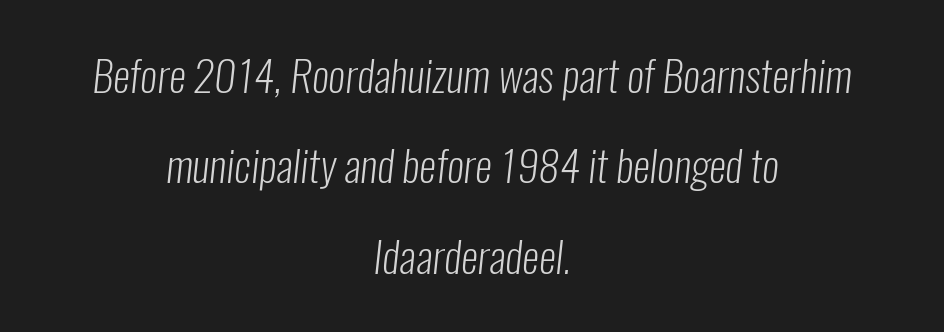
{"serif": "no", "bold": "no", "weight": "light", "width": "condensed", "stroke_contrast": "low", "x_height": "medium", "monospaced": "no", "underline": "no", "align": "center", "line_spacing": "loose", "line_spacing_ratio": 2.1, "letter_spacing": "normal", "letter_spacing_em": 0.0, "glyph_px": 43}
